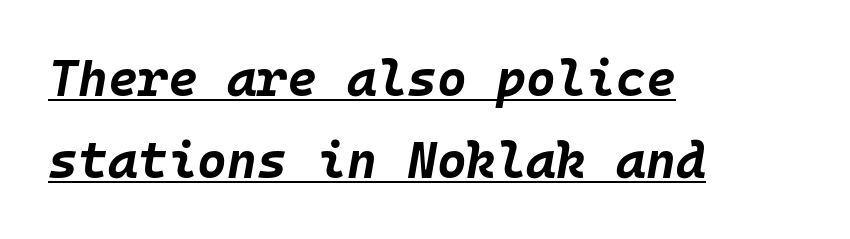
These words are printed bold, with thick strokes throughout. Letter spacing: default. These lines are rendered in a fixed-pitch font. The face used here appears with an underline applied. The lettering tilts uniformly, giving the passage an italic look.
